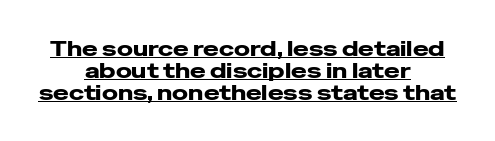
Q: Is the text bold? A: Yes.
Q: Is the text italic (slanted)? A: No, it is upright.
Q: Is the text underlined? A: Yes.
Q: How is the paragraph aligned? A: Centered.
Q: Is the spacing between letters normal or unusually wide? A: Normal.
Q: Is the spacing between lines tight, normal or loose? A: Tight.
